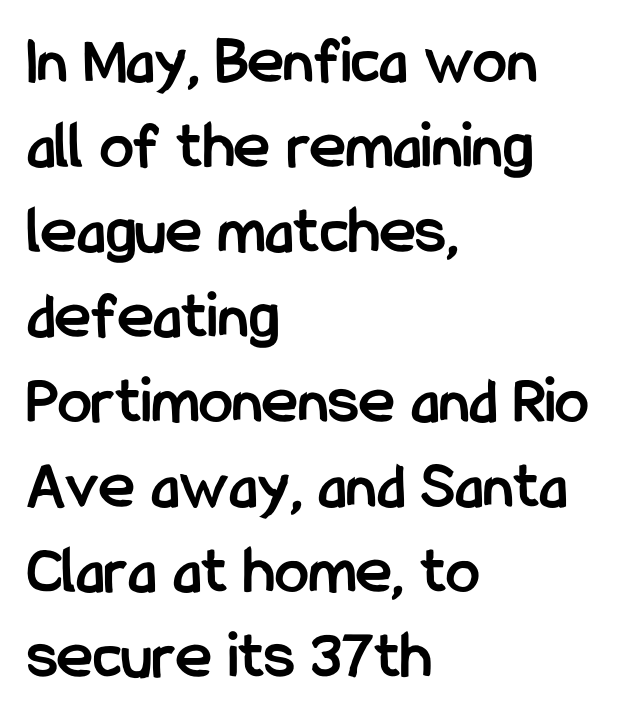
The image shows 68 px semibold, condensed sans-serif type, upright; set left-aligned, normal line spacing (1.25x), normal letter spacing, not underlined; low stroke contrast and a medium x-height.
